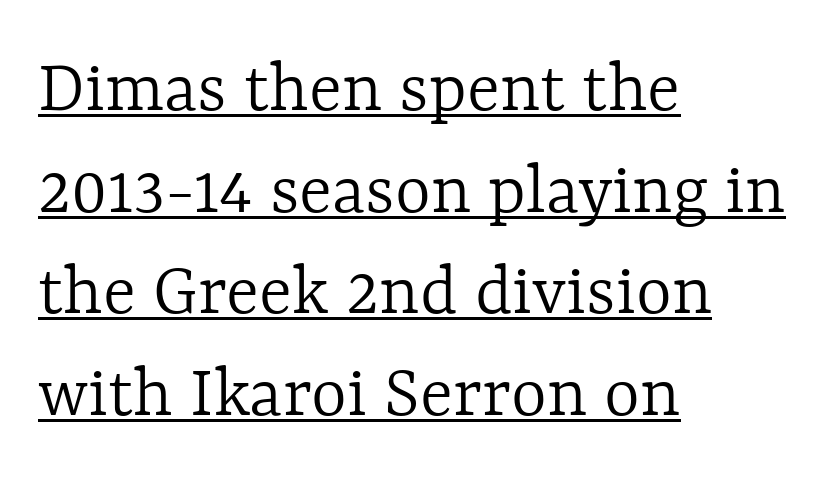
{"italic": "no", "bold": "no", "weight": "light", "width": "normal", "x_height": "medium", "monospaced": "no", "underline": "yes", "align": "left", "line_spacing": "normal", "line_spacing_ratio": 1.32, "letter_spacing": "normal", "letter_spacing_em": 0.0, "glyph_px": 77}
